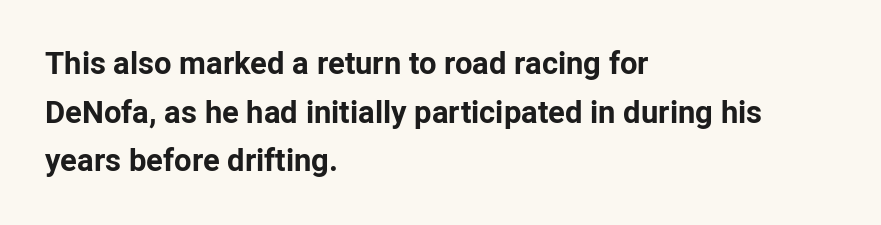
{"serif": "no", "italic": "no", "bold": "yes", "weight": "bold", "width": "normal", "stroke_contrast": "low", "x_height": "medium", "monospaced": "no", "underline": "no", "align": "left", "line_spacing": "normal", "line_spacing_ratio": 1.57, "letter_spacing": "normal", "letter_spacing_em": 0.0, "glyph_px": 31}
